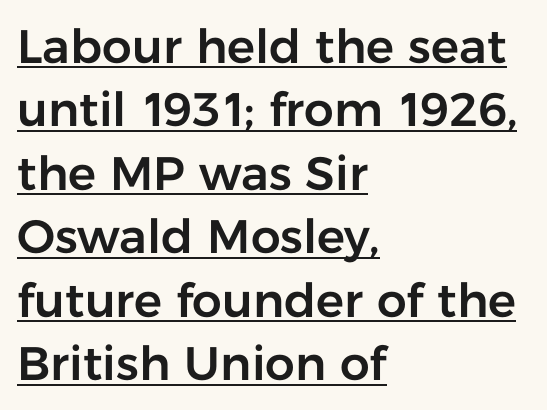
Q: Is the text italic (slanted)? A: No, it is upright.
Q: Is the typeface a serif or a sans-serif typeface? A: Sans-serif.
Q: Is the text underlined? A: Yes.
Q: How is the paragraph aligned? A: Left-aligned.
Q: Is the spacing between letters normal or unusually wide? A: Normal.
Q: Is the spacing between lines tight, normal or loose? A: Normal.
Q: Width (condensed, normal, or wide)? A: Normal.
Q: Stroke contrast? A: Low.
Q: x-height? A: Medium.
Q: Monospaced? A: No.
